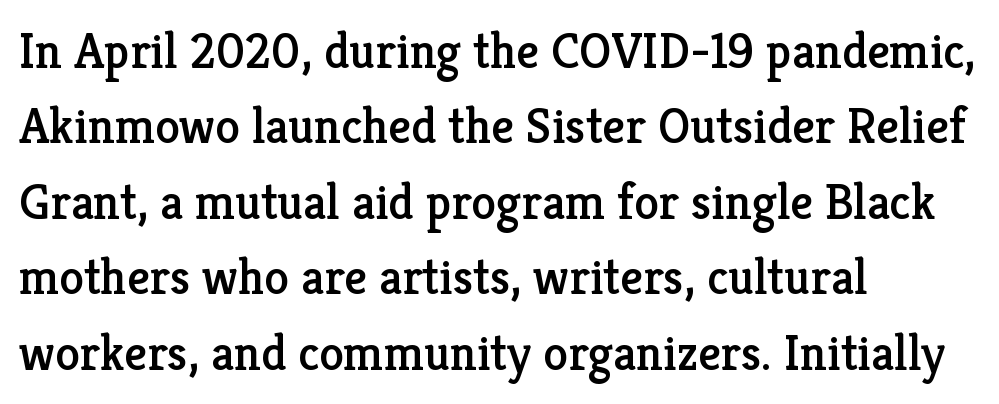
Q: Is the text italic (slanted)? A: No, it is upright.
Q: Is the typeface a serif or a sans-serif typeface? A: Serif.
Q: Is the text underlined? A: No.
Q: How is the paragraph aligned? A: Left-aligned.
Q: Is the spacing between letters normal or unusually wide? A: Normal.
Q: Is the spacing between lines tight, normal or loose? A: Normal.
Q: Width (condensed, normal, or wide)? A: Normal.
Q: Stroke contrast? A: Low.
Q: x-height? A: Medium.
Q: Monospaced? A: No.
